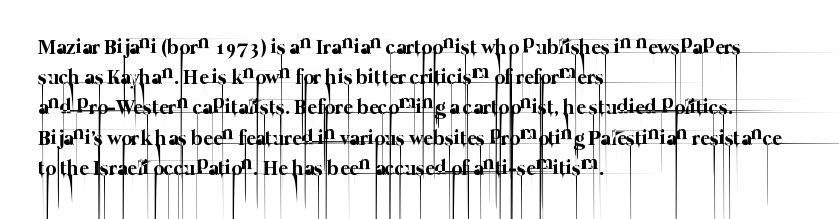
Quick note: interline space is typical. No heavy texture on the line: the type isn't bold. In CSS terms this would be text-align: left. The tracking reads as untouched default to a designer's eye. The string is rendered with underlining switched off.
